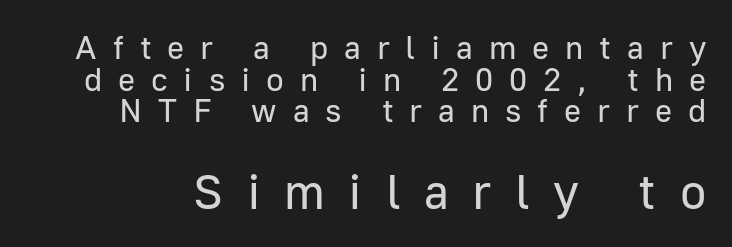
Q: Is the text bold? A: No.
Q: Is the text italic (slanted)? A: No, it is upright.
Q: Is the typeface a serif or a sans-serif typeface? A: Sans-serif.
Q: Is the text underlined? A: No.
Q: Is the spacing between letters normal or unusually wide? A: Unusually wide.
Q: Is the spacing between lines tight, normal or loose? A: Tight.
Q: Which block of text is set in a larger size, the first (top) or the second (bottom)? A: The second (bottom) one.
Q: Width (condensed, normal, or wide)? A: Normal.
Q: Stroke contrast? A: Low.
Q: x-height? A: Medium.
Q: Monospaced? A: No.
